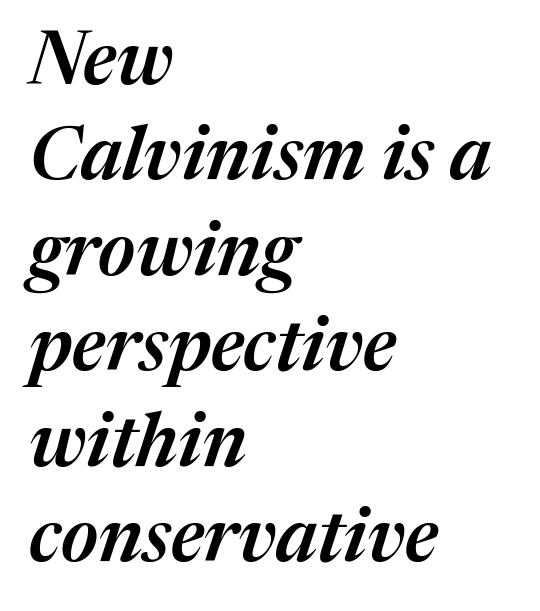
Q: Is the text bold? A: Semi-bold.
Q: Is the text italic (slanted)? A: Yes, it leans right by about 17 degrees.
Q: Is the text underlined? A: No.
Q: How is the paragraph aligned? A: Left-aligned.
Q: Is the spacing between letters normal or unusually wide? A: Normal.
Q: Is the spacing between lines tight, normal or loose? A: Normal.
Q: Width (condensed, normal, or wide)? A: Normal.
Q: Stroke contrast? A: Medium.
Q: x-height? A: Medium.
Q: Monospaced? A: No.
